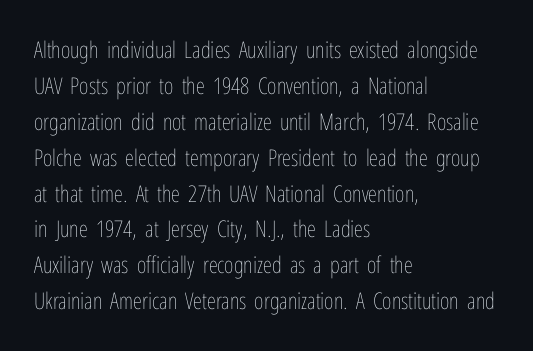
The image shows 23 px text type, upright; set left-aligned, normal line spacing (1.56x), normal letter spacing, not underlined.
